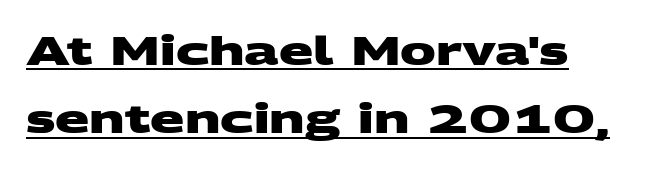
Look at the tracking — it's just the regular setting, nothing added. This is underlined copy, the kind a proofreader might mark for attention. Notice how the passage keeps a crisp vertical edge on the left only. Think of a printed novel: that variable character pitch is what you see here. Stroke terminals: plain, sans-serif. Heft: maximum for text — a bold.
